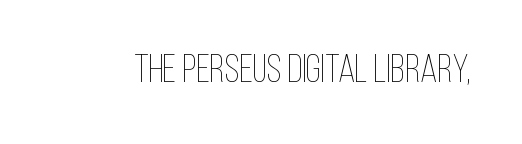
The image shows 39 px thin, condensed type, upright; set normal letter spacing, not underlined; low stroke contrast and a large x-height.
